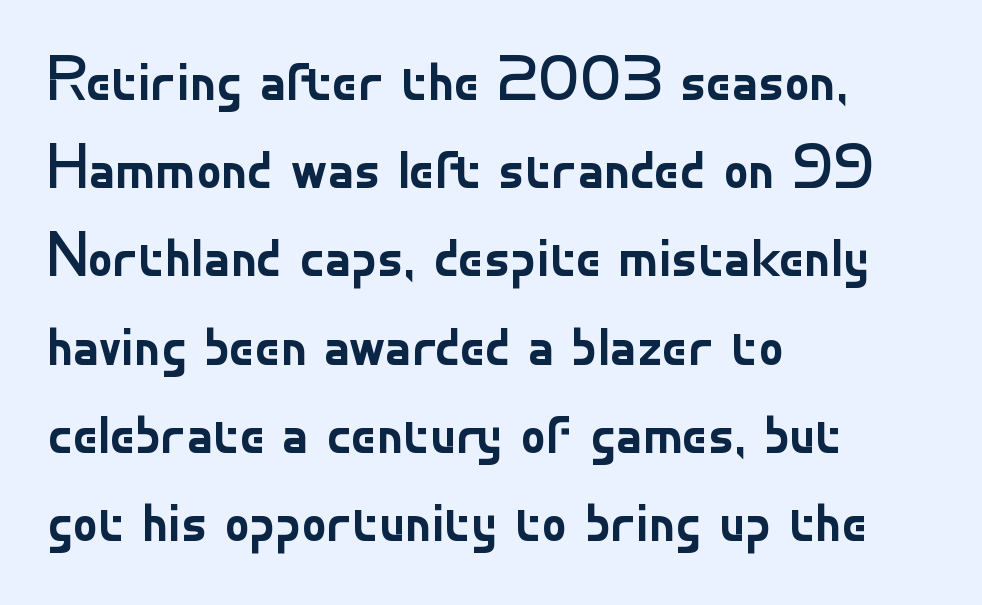
{"serif": "no", "italic": "no", "bold": "no", "weight": "regular", "width": "normal", "stroke_contrast": "low", "x_height": "small", "monospaced": "no", "underline": "no", "align": "left", "line_spacing": "normal", "line_spacing_ratio": 1.4, "letter_spacing": "normal", "letter_spacing_em": 0.0, "glyph_px": 63}
